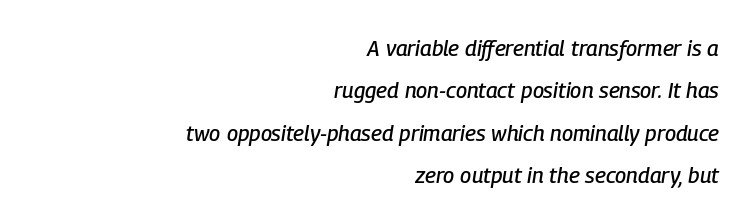
{"italic": "yes", "lean": "right", "slant_degrees": 9, "underline": "no", "align": "right", "line_spacing": "loose", "line_spacing_ratio": 1.93, "letter_spacing": "normal", "letter_spacing_em": 0.0, "glyph_px": 22}
